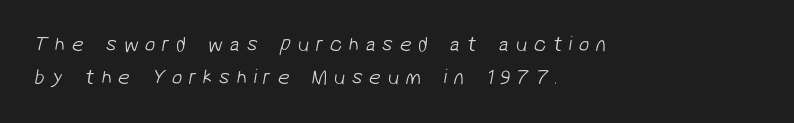
{"bold": "no", "underline": "no", "align": "left", "line_spacing": "normal", "line_spacing_ratio": 1.57, "letter_spacing": "wide", "letter_spacing_em": 0.31, "glyph_px": 21}
